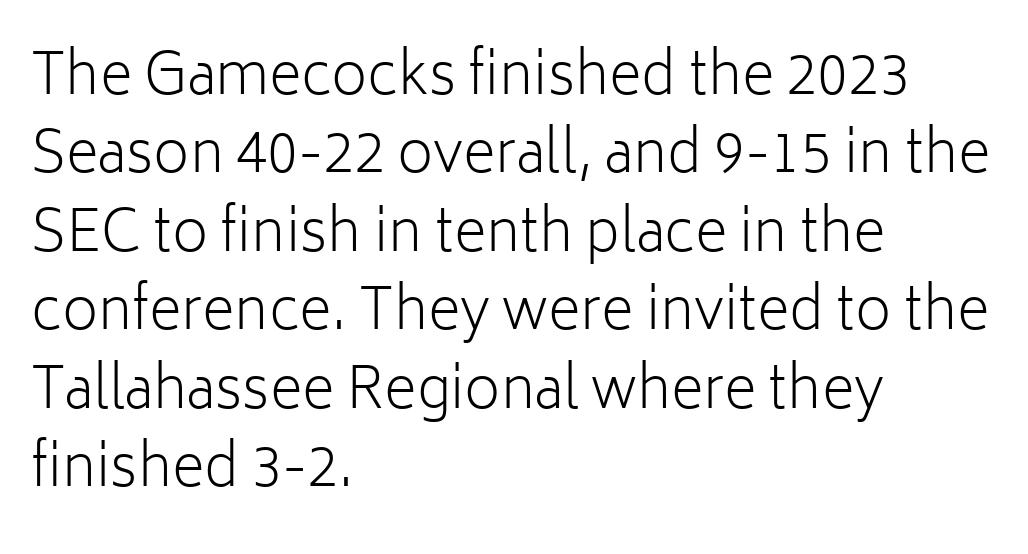
Q: Is the text bold? A: No.
Q: Is the text italic (slanted)? A: No, it is upright.
Q: Is the typeface a serif or a sans-serif typeface? A: Sans-serif.
Q: Is the text underlined? A: No.
Q: How is the paragraph aligned? A: Left-aligned.
Q: Is the spacing between letters normal or unusually wide? A: Normal.
Q: Is the spacing between lines tight, normal or loose? A: Normal.
Q: Width (condensed, normal, or wide)? A: Normal.
Q: Stroke contrast? A: Low.
Q: x-height? A: Medium.
Q: Monospaced? A: No.
